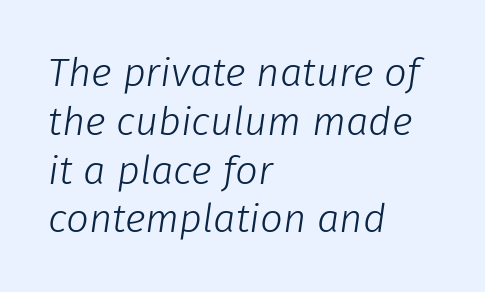
The image shows 40 px light type, italic (leaning right); set left-aligned, line spacing 1.22x, normal letter spacing, not underlined; low stroke contrast and a medium x-height.
